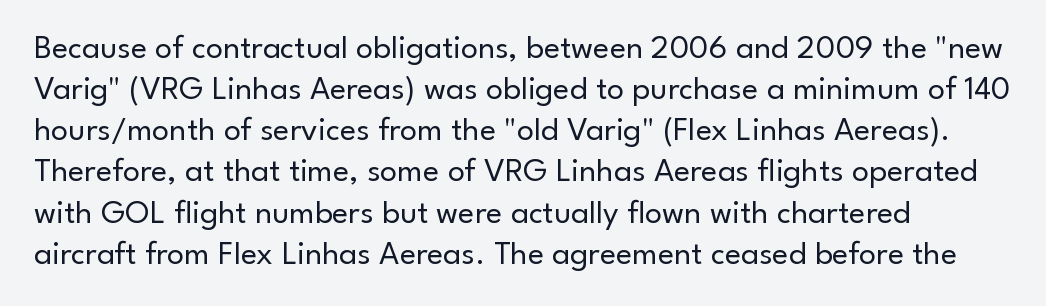
Q: Is the text bold? A: No.
Q: Is the text italic (slanted)? A: No, it is upright.
Q: Is the typeface a serif or a sans-serif typeface? A: Sans-serif.
Q: Is the text underlined? A: No.
Q: How is the paragraph aligned? A: Left-aligned.
Q: Is the spacing between letters normal or unusually wide? A: Normal.
Q: Width (condensed, normal, or wide)? A: Normal.
Q: Stroke contrast? A: Low.
Q: x-height? A: Small.
Q: Monospaced? A: No.
